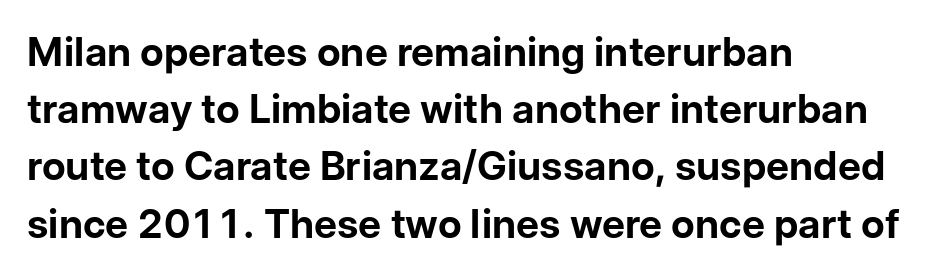
{"serif": "no", "italic": "no", "bold": "yes", "weight": "bold", "width": "normal", "stroke_contrast": "low", "x_height": "medium", "monospaced": "no", "underline": "no", "align": "left", "line_spacing": "normal", "line_spacing_ratio": 1.43, "letter_spacing": "normal", "letter_spacing_em": 0.0, "glyph_px": 40}
